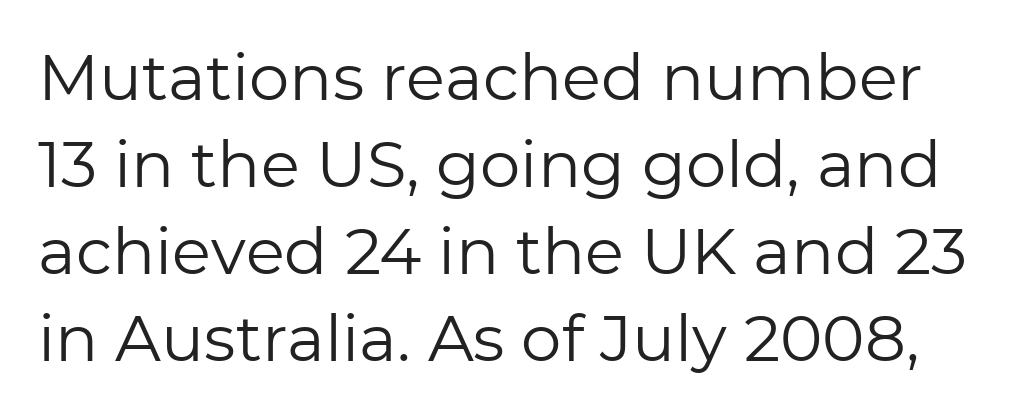
The lettering stays uniformly vertical, giving the passage a roman look. Are there feet on the stems? There aren't — it's a sans. Interline gaps are of average width in this sample. A typesetter would call this zero additional tracking. The words here are not underlined. Here the designer chose a conventional face with non-uniform glyph widths.
